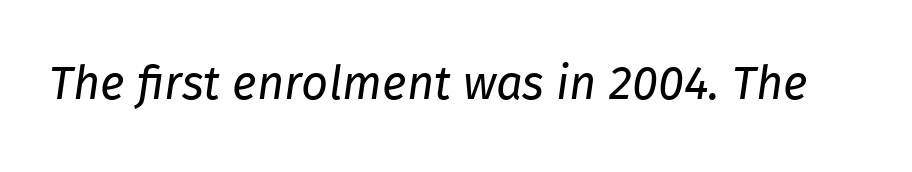
{"italic": "yes", "lean": "right", "slant_degrees": 8, "bold": "no", "weight": "regular", "width": "normal", "stroke_contrast": "low", "x_height": "medium", "monospaced": "no", "underline": "no", "letter_spacing": "normal", "letter_spacing_em": 0.0, "glyph_px": 47}
